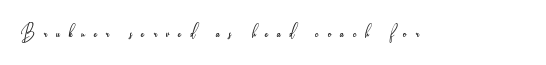
Rule under the text: the space is simply empty. The face looks like a standard text weight, possibly lighter. Between one letter and the next there's a generous, obvious gap.
